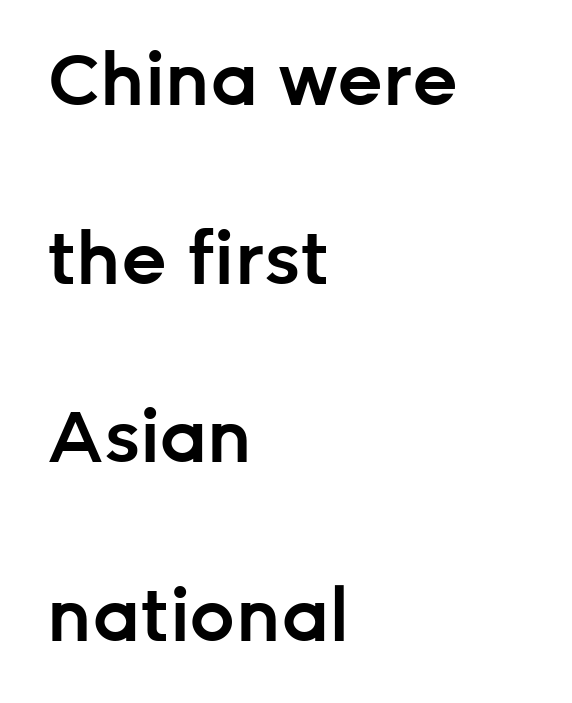
The image shows 72 px semibold sans-serif type, upright; set left-aligned, loose line spacing (2.48x), normal letter spacing, not underlined; low stroke contrast and a medium x-height.
